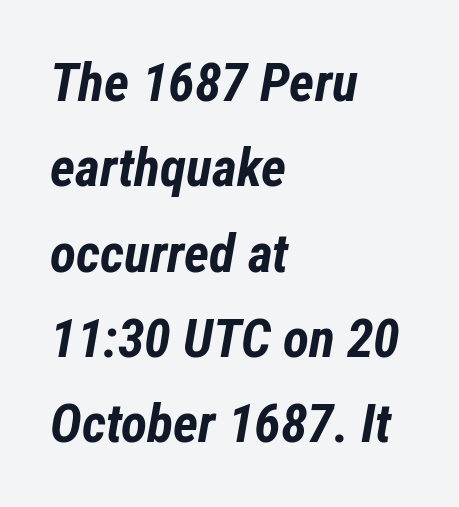
The image shows 54 px bold, condensed type, italic (leaning right); set left-aligned, normal line spacing (1.58x), normal letter spacing, not underlined; low stroke contrast and a medium x-height.
